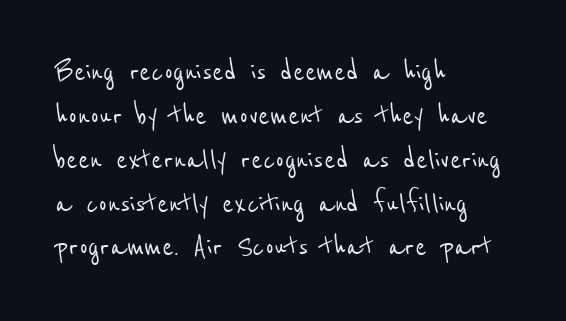
{"serif": "no", "width": "condensed", "stroke_contrast": "low", "x_height": "medium", "monospaced": "no", "underline": "no", "align": "left", "line_spacing": "normal", "line_spacing_ratio": 1.29, "letter_spacing": "normal", "letter_spacing_em": 0.0, "glyph_px": 34}
